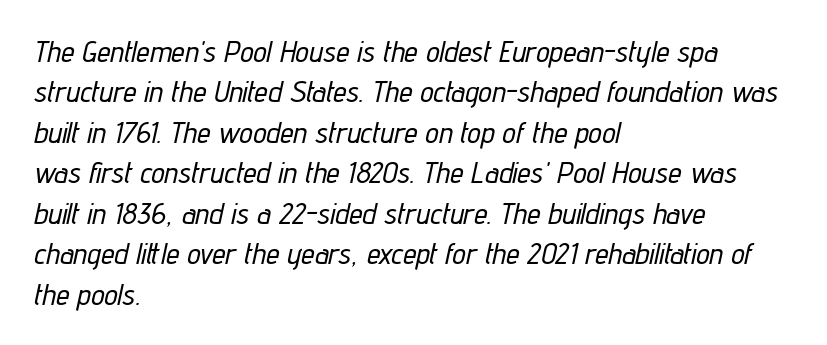
{"italic": "yes", "lean": "right", "slant_degrees": 12, "width": "condensed", "stroke_contrast": "low", "x_height": "medium", "monospaced": "no", "underline": "no", "align": "left", "line_spacing": "normal", "line_spacing_ratio": 1.35, "letter_spacing": "normal", "letter_spacing_em": 0.0, "glyph_px": 30}
